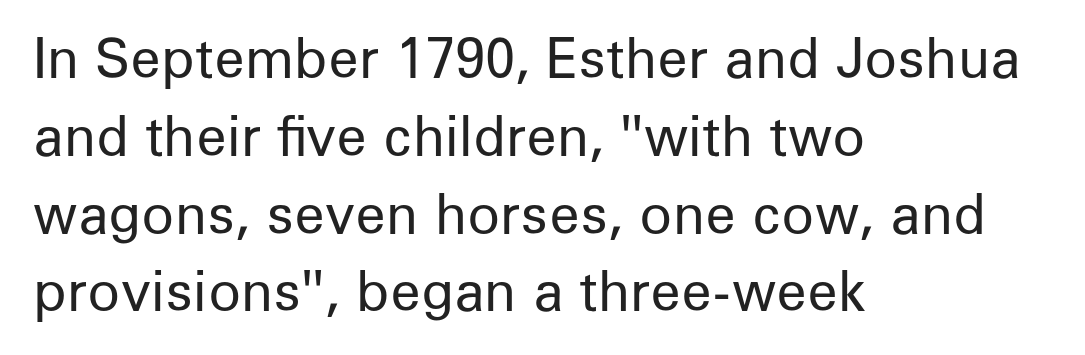
Note the varied advance widths — an 'i' is clearly narrower than an 'm'. Plain, unruled lines of type. Note: no serifs on the glyphs. What stands out about the letter spacing? Nothing — it is the standard amount.
